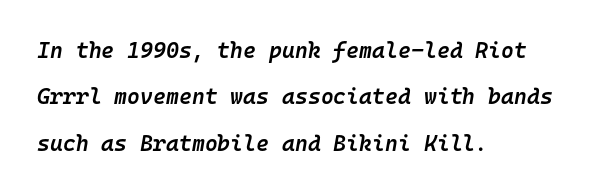
{"italic": "yes", "lean": "right", "slant_degrees": 10, "bold": "semi", "underline": "no", "align": "left", "line_spacing": "loose", "line_spacing_ratio": 2.11, "letter_spacing": "normal", "letter_spacing_em": 0.0, "glyph_px": 22}
